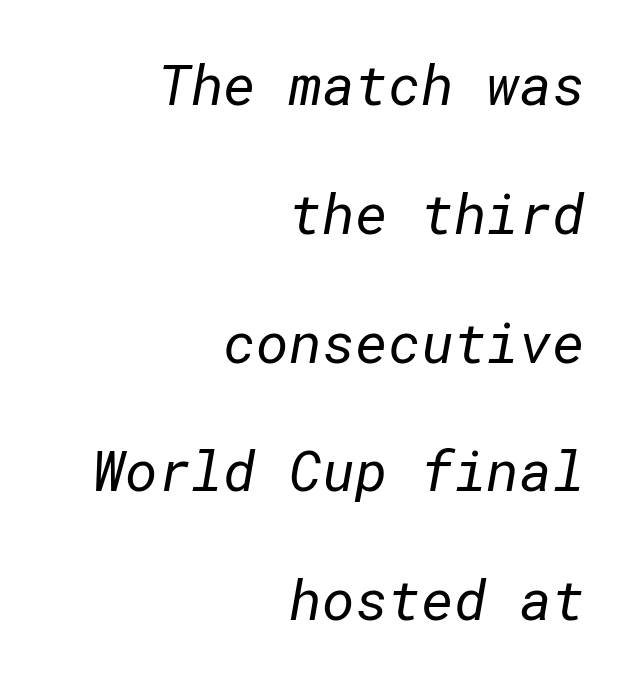
The image shows 56 px regular-weight sans-serif type; set right-aligned, loose line spacing (2.3x), normal letter spacing, not underlined; low stroke contrast and a medium x-height.
